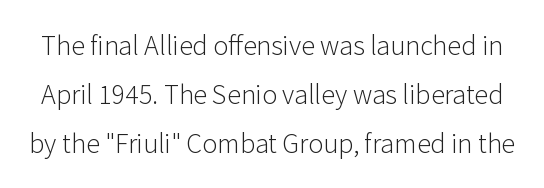
Proportional: the letters do not fall into vertical columns. The baseline area is clear. Unlike a traditional serif, this face leaves its strokes unadorned. Ink coverage per letter is moderate at most. When letters stand straight like this, we call the style roman or upright. Default kerning and tracking; the words read as compact shapes.
